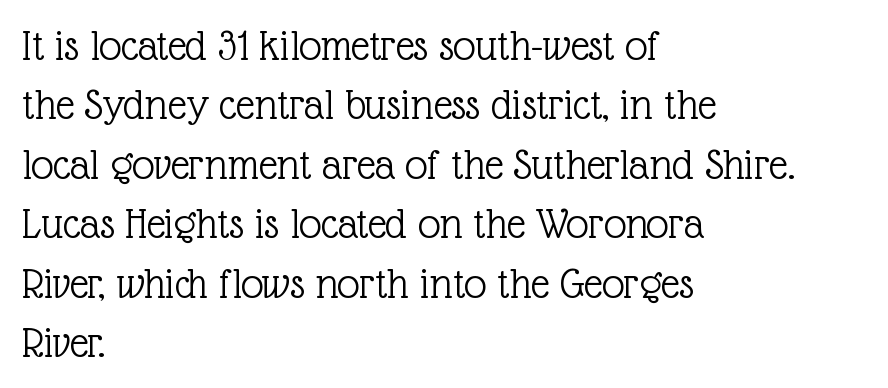
Q: Is the text bold? A: No.
Q: Is the text italic (slanted)? A: No, it is upright.
Q: Is the typeface a serif or a sans-serif typeface? A: Serif.
Q: Is the text underlined? A: No.
Q: How is the paragraph aligned? A: Left-aligned.
Q: Is the spacing between letters normal or unusually wide? A: Normal.
Q: Is the spacing between lines tight, normal or loose? A: Normal.
Q: Width (condensed, normal, or wide)? A: Normal.
Q: x-height? A: Medium.
Q: Monospaced? A: No.
